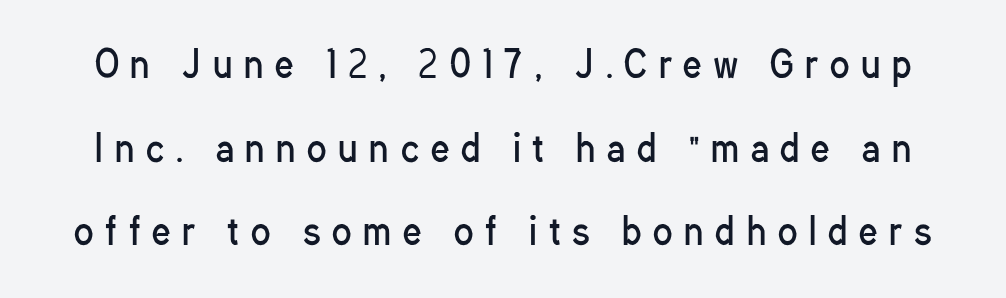
{"serif": "no", "italic": "no", "bold": "no", "weight": "regular", "width": "condensed", "stroke_contrast": "low", "x_height": "medium", "monospaced": "no", "underline": "no", "line_spacing": "loose", "line_spacing_ratio": 2.32, "letter_spacing": "wide", "letter_spacing_em": 0.33, "glyph_px": 36}
